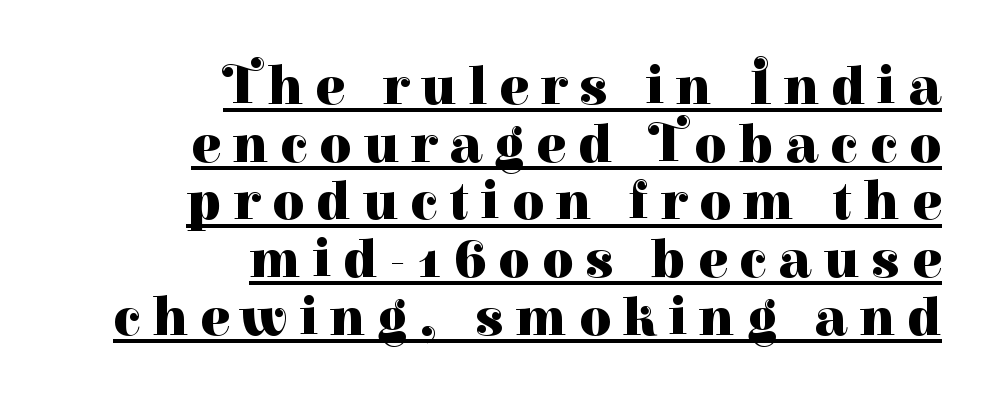
{"serif": "yes", "italic": "no", "bold": "yes", "weight": "heavy", "width": "normal", "stroke_contrast": "high", "x_height": "medium", "monospaced": "no", "underline": "yes", "align": "right", "line_spacing": "tight", "line_spacing_ratio": 1.05, "letter_spacing": "wide", "letter_spacing_em": 0.22, "glyph_px": 55}
